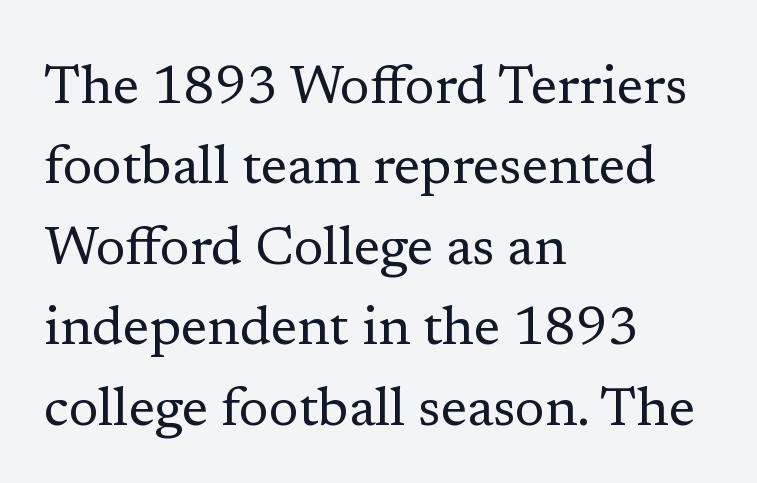
Q: Is the text bold? A: No.
Q: Is the text italic (slanted)? A: No, it is upright.
Q: Is the typeface a serif or a sans-serif typeface? A: Serif.
Q: Is the text underlined? A: No.
Q: How is the paragraph aligned? A: Left-aligned.
Q: Is the spacing between letters normal or unusually wide? A: Normal.
Q: Is the spacing between lines tight, normal or loose? A: Normal.
Q: Width (condensed, normal, or wide)? A: Normal.
Q: Stroke contrast? A: Low.
Q: x-height? A: Medium.
Q: Monospaced? A: No.
